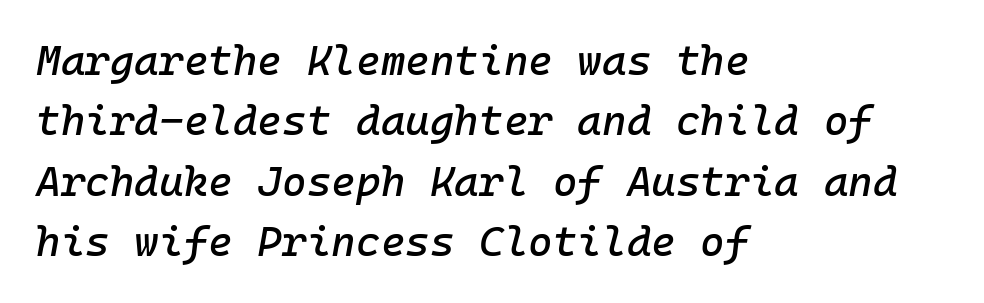
{"italic": "yes", "lean": "right", "slant_degrees": 10, "width": "normal", "stroke_contrast": "low", "x_height": "medium", "monospaced": "yes", "underline": "no", "align": "left", "line_spacing": "normal", "line_spacing_ratio": 1.44, "letter_spacing": "normal", "letter_spacing_em": 0.0, "glyph_px": 42}
